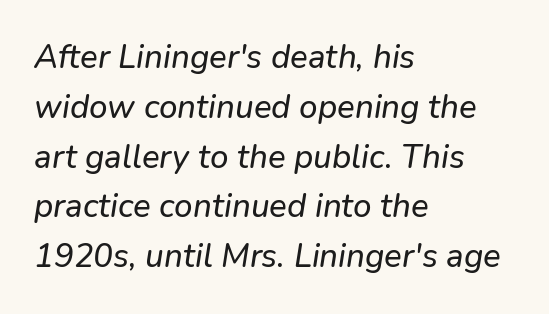
Baseline-to-baseline distance is the conventional proportion of letter height. Is this a sans? Yes — the strokes have no serifs. Lines of text with bare space underneath. The horizontal fit of the characters is conventional and even.
